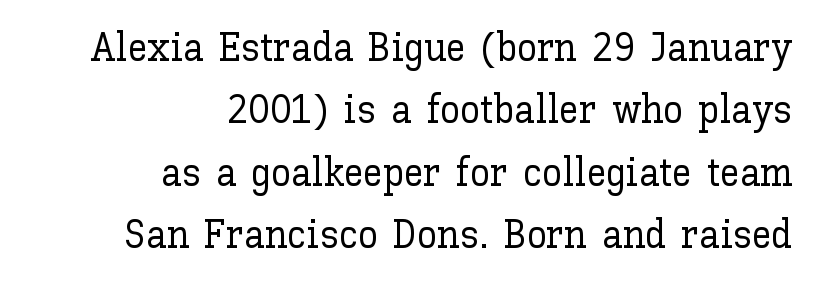
The image shows 40 px text type, upright; set right-aligned, normal line spacing (1.56x), normal letter spacing, not underlined; low stroke contrast and a medium x-height.
